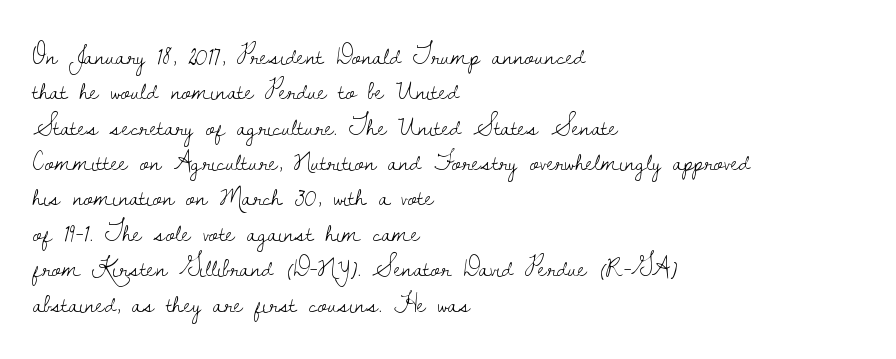
Line beginnings align vertically; line endings do not. Baseline-to-baseline distance is the conventional proportion of letter height. The characters are drawn with everyday or finer stroke widths. Here the glyphs are tracked normally, forming tight word shapes.
